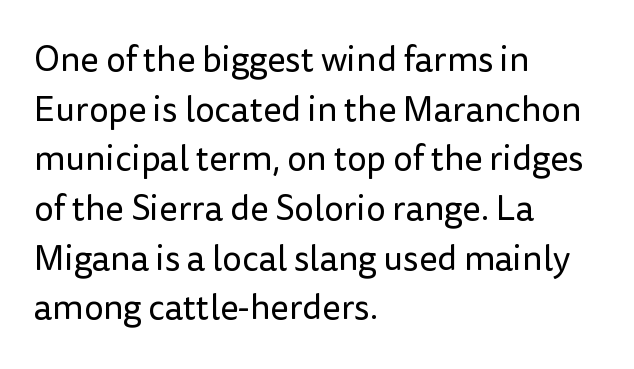
This sample uses an upright cut, with every glyph sitting square on the baseline. No letter is thick-stroked: the sample isn't bold. In terms of letterform style, serifs are entirely absent. Successive baselines arrive at the customary interval. Has an underline been added? It has not. These lines stack with their left ends in a neat column.
